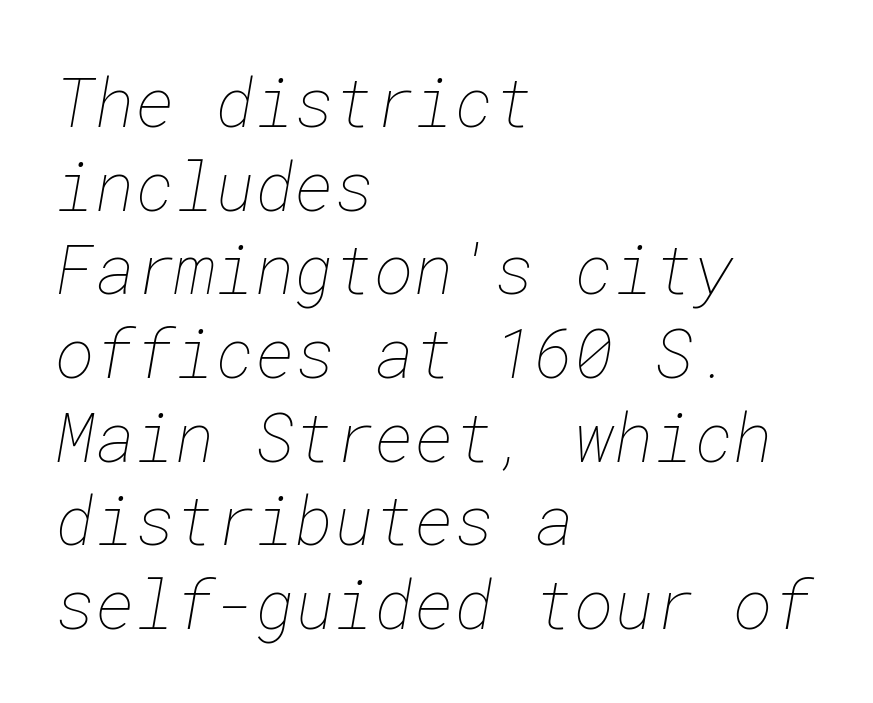
The image shows 68 px thin type; set left-aligned, line spacing 1.23x, normal letter spacing, not underlined; low stroke contrast and a medium x-height.
